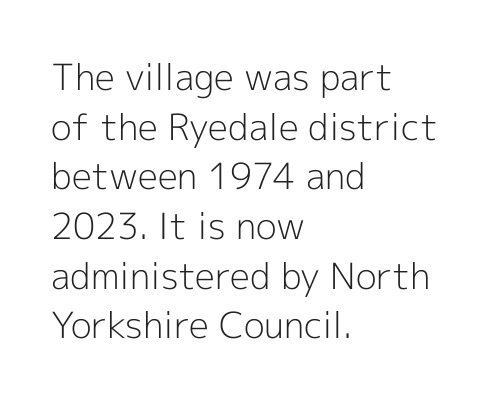
The image shows 36 px light sans-serif type, upright; set left-aligned, normal line spacing (1.38x), normal letter spacing, not underlined; a medium x-height.
